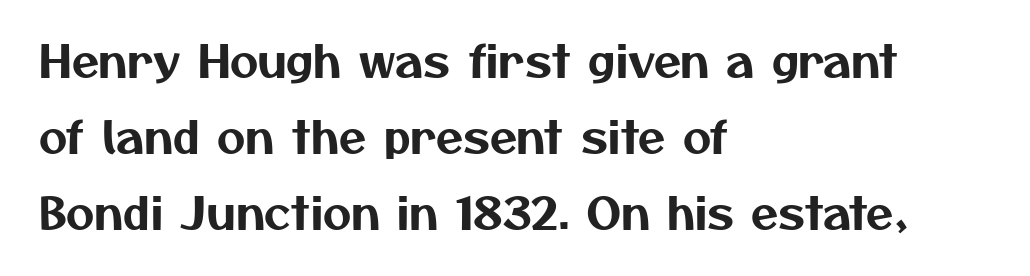
Serifs: no, the terminals of the letterforms are clean. The words here are not underlined. The horizontal fit of the characters is conventional and even. The face used here is proportionally spaced, like ordinary book or web type. Horizontal alignment here is leftward, the default for most running prose.
